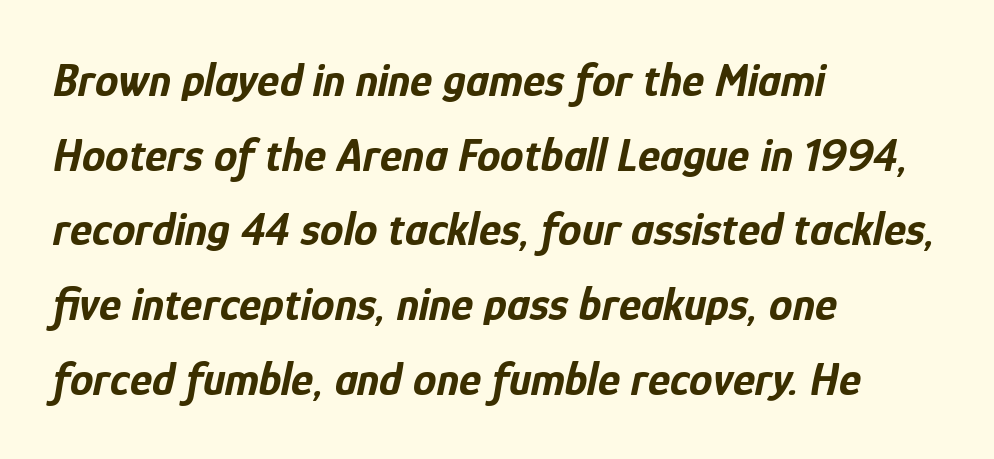
Q: Is the text bold? A: Yes.
Q: Is the text italic (slanted)? A: Yes, it leans right by about 12 degrees.
Q: Is the text underlined? A: No.
Q: How is the paragraph aligned? A: Left-aligned.
Q: Is the spacing between letters normal or unusually wide? A: Normal.
Q: Is the spacing between lines tight, normal or loose? A: Normal.
Q: Width (condensed, normal, or wide)? A: Condensed.
Q: Stroke contrast? A: Low.
Q: x-height? A: Medium.
Q: Monospaced? A: No.
